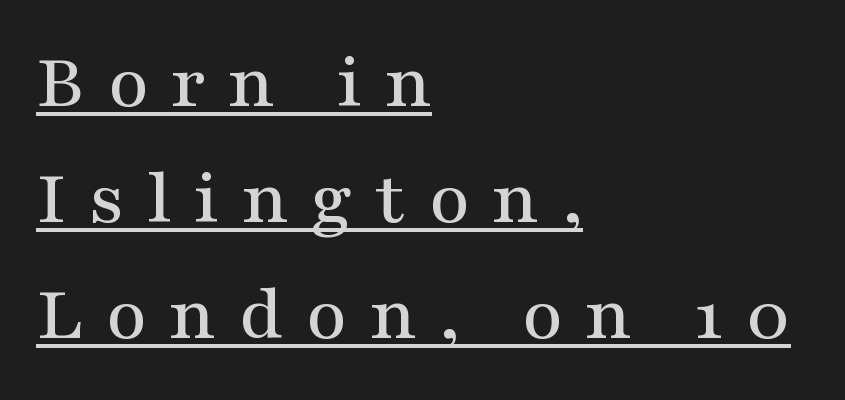
{"serif": "yes", "italic": "no", "width": "wide", "stroke_contrast": "medium", "x_height": "medium", "monospaced": "no", "underline": "yes", "align": "left", "line_spacing": "normal", "line_spacing_ratio": 1.47, "letter_spacing": "wide", "letter_spacing_em": 0.28, "glyph_px": 79}
